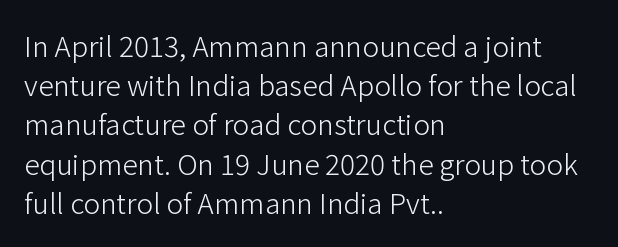
The characters display no serif detailing; their extremities are plain. Quick note: underline off. No italicization has been applied; the sample stays upright. The block of text has a typical density, with ordinary space between rows. The characters are drawn with everyday or finer stroke widths. Nobody touched the tracking dial on this one.
